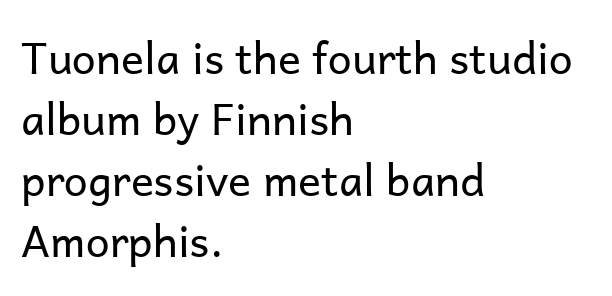
The image shows 43 px regular-weight sans-serif type, upright; set left-aligned, normal line spacing (1.42x), normal letter spacing, not underlined; low stroke contrast and a medium x-height.
